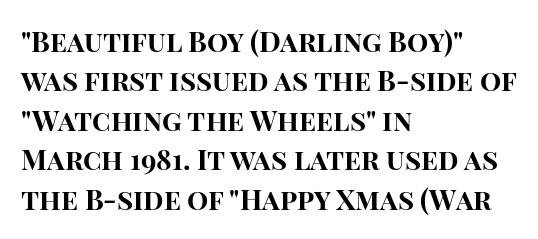
The image shows 28 px bold sans-serif type, upright; set left-aligned, normal line spacing (1.41x), normal letter spacing, not underlined; high stroke contrast and a large x-height.
